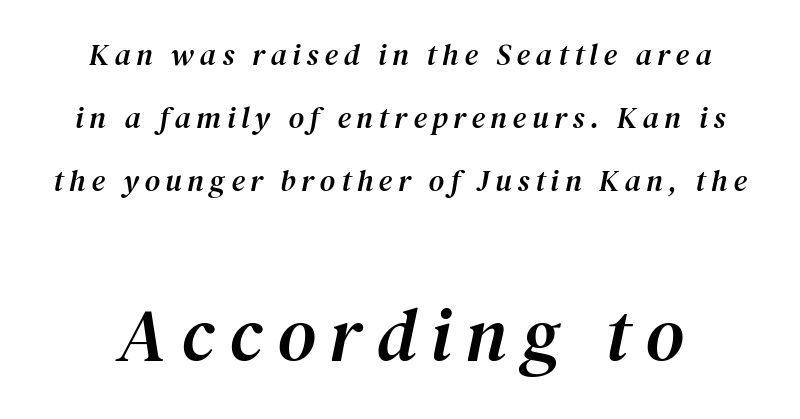
The block of text is sparse from top to bottom, with ample space between rows. The text block is weighted toward neither margin, spreading evenly from the middle. These lines are rendered in a variable-pitch font. Look at the bottom of the vertical strokes: they flare into serifs here. The second block has been scaled up relative to the first.
